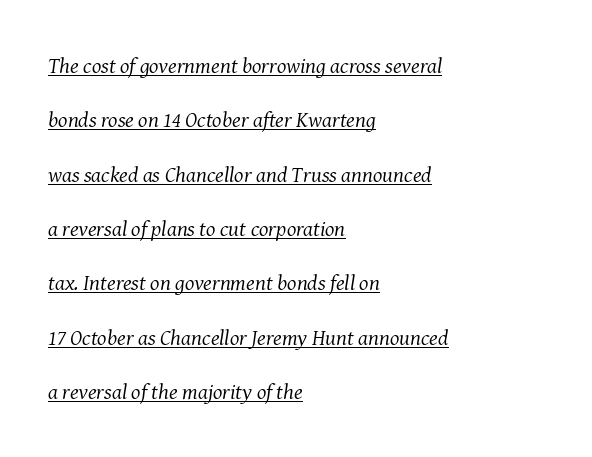
{"italic": "yes", "lean": "right", "slant_degrees": 8, "bold": "no", "underline": "yes", "align": "left", "line_spacing": "loose", "line_spacing_ratio": 2.47, "letter_spacing": "normal", "letter_spacing_em": 0.0, "glyph_px": 22}
